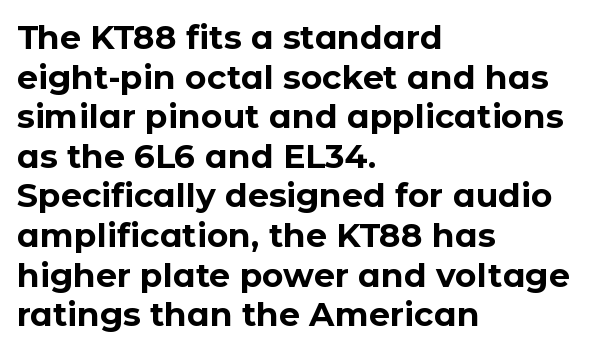
The image shows 33 px bold sans-serif type, upright; set left-aligned, line spacing 1.2x, normal letter spacing, not underlined; low stroke contrast and a medium x-height.
